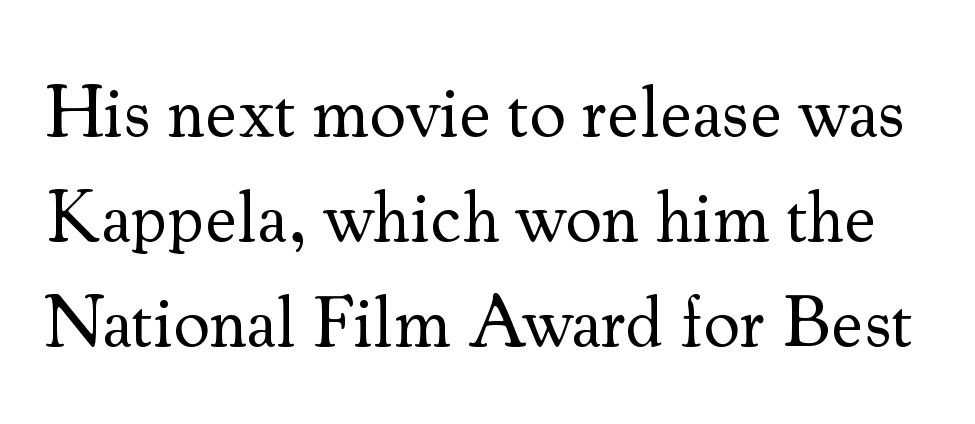
{"serif": "yes", "italic": "no", "bold": "no", "weight": "regular", "width": "normal", "stroke_contrast": "medium", "x_height": "small", "monospaced": "no", "underline": "no", "line_spacing": "normal", "line_spacing_ratio": 1.46, "letter_spacing": "normal", "letter_spacing_em": 0.0, "glyph_px": 72}
